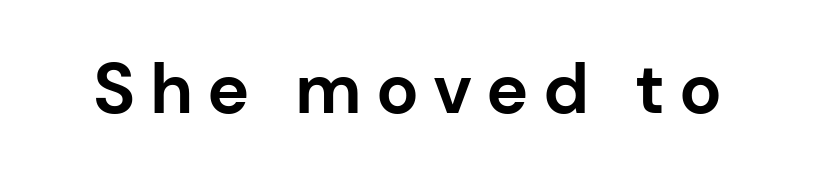
Q: Is the text bold? A: Yes.
Q: Is the text italic (slanted)? A: No, it is upright.
Q: Is the typeface a serif or a sans-serif typeface? A: Sans-serif.
Q: Is the text underlined? A: No.
Q: Is the spacing between letters normal or unusually wide? A: Unusually wide.
Q: Width (condensed, normal, or wide)? A: Normal.
Q: Stroke contrast? A: Low.
Q: x-height? A: Medium.
Q: Monospaced? A: No.
